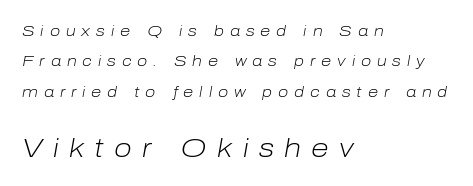
The image shows 26 px text type, italic (leaning right); set left-aligned, loose line spacing (2.03x), unusually wide letter spacing (+0.39 em), not underlined; the second (bottom) block is 1.73x larger.
